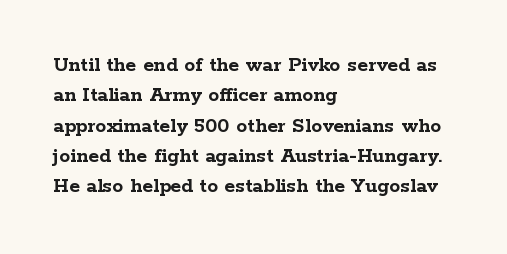
Q: Is the text bold? A: Yes.
Q: Is the text italic (slanted)? A: No, it is upright.
Q: Is the text underlined? A: No.
Q: How is the paragraph aligned? A: Left-aligned.
Q: Is the spacing between letters normal or unusually wide? A: Normal.
Q: Is the spacing between lines tight, normal or loose? A: Normal.
